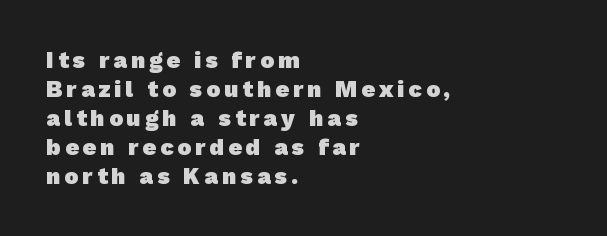
{"bold": "yes", "underline": "no", "align": "left", "line_spacing": "normal", "line_spacing_ratio": 1.26, "glyph_px": 23}
